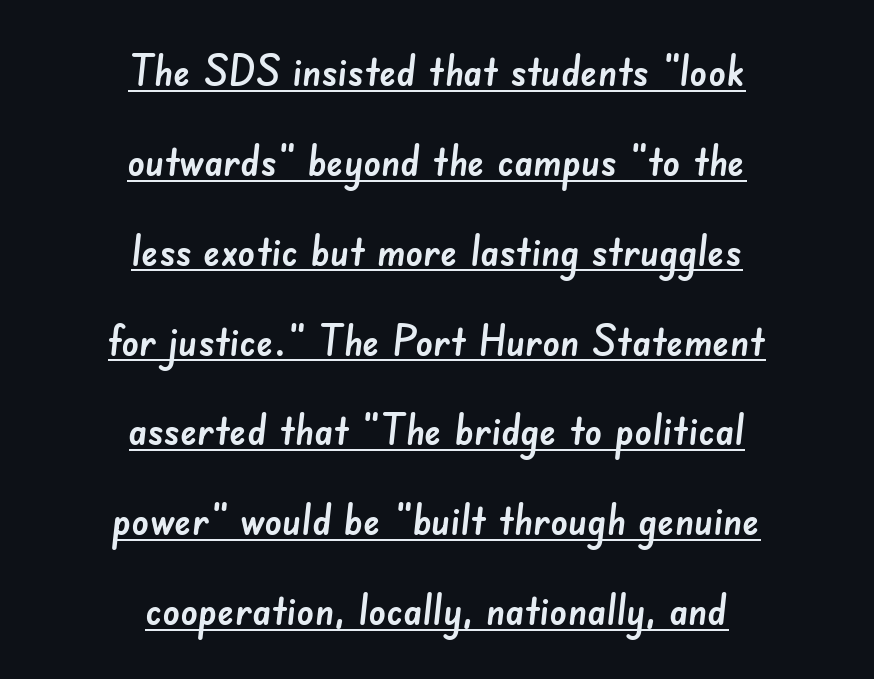
The image shows 43 px sans-serif type; set centered, loose line spacing (2.09x), normal letter spacing, underlined; low stroke contrast and a small x-height.
